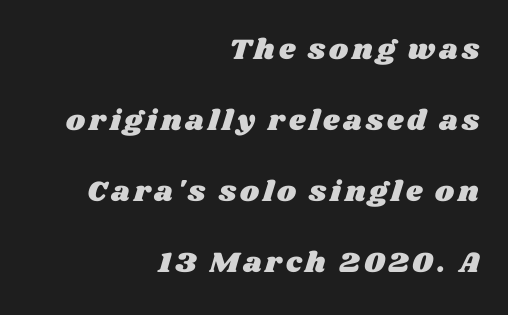
{"width": "wide", "stroke_contrast": "medium", "x_height": "large", "monospaced": "no", "underline": "no", "align": "right", "line_spacing": "loose", "line_spacing_ratio": 2.45, "glyph_px": 29}
